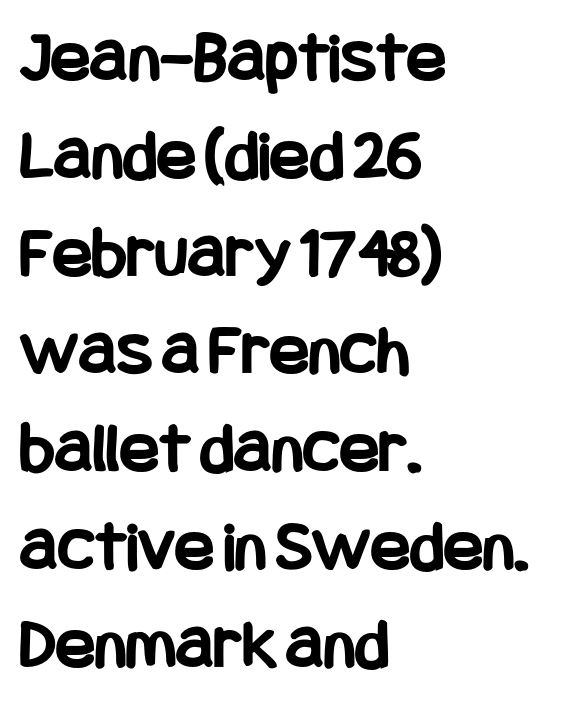
Typographically, this falls in the sans-serif category. No word sits above an underline. Students, observe: this is what conventionally led text looks like. Italic? Not at all — the glyphs are vertical.
